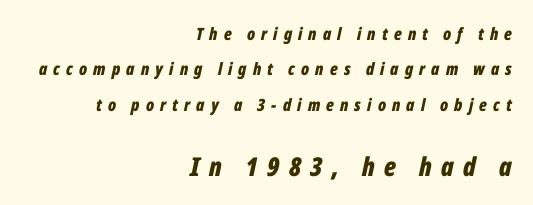
{"italic": "yes", "lean": "right", "slant_degrees": 12, "bold": "yes", "underline": "no", "align": "right", "line_spacing": "loose", "line_spacing_ratio": 2.08, "letter_spacing": "wide", "letter_spacing_em": 0.36, "larger_block": "second", "size_ratio": 1.53, "glyph_px": 26}
